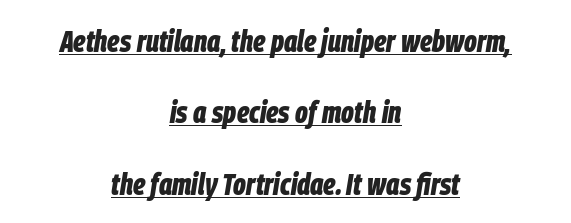
The image shows 31 px bold, condensed type, italic (leaning right); set centered, loose line spacing (2.3x), normal letter spacing, underlined; low stroke contrast and a large x-height.
